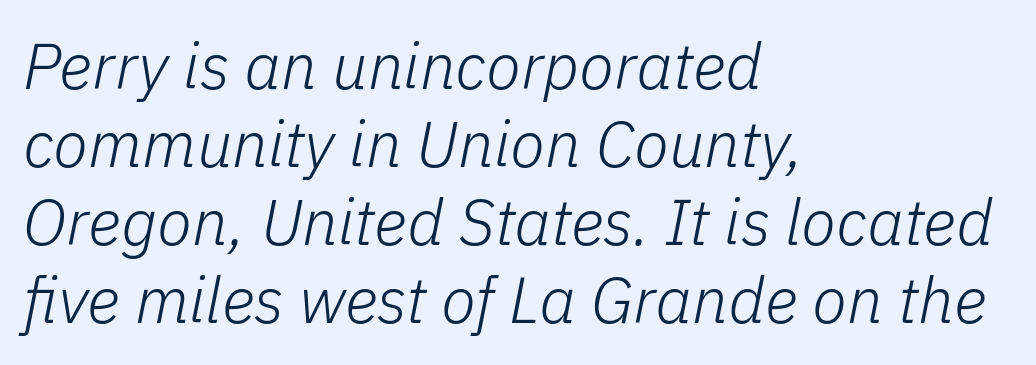
{"italic": "yes", "lean": "right", "slant_degrees": 11, "bold": "no", "weight": "light", "width": "normal", "stroke_contrast": "low", "x_height": "medium", "monospaced": "no", "underline": "no", "align": "left", "line_spacing_ratio": 1.22, "letter_spacing": "normal", "letter_spacing_em": 0.0, "glyph_px": 64}
